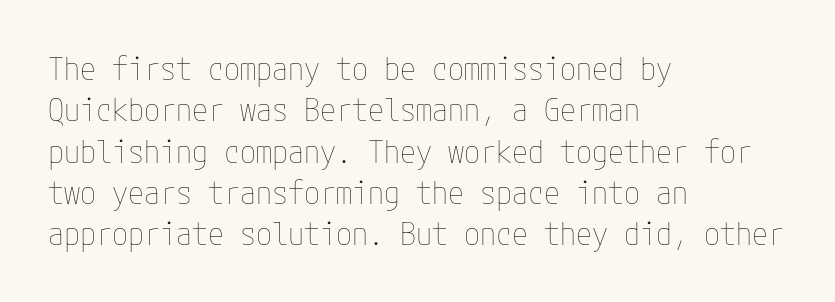
The image shows 32 px thin, condensed type, upright; set left-aligned, normal line spacing (1.29x), normal letter spacing, not underlined; low stroke contrast and a medium x-height.
